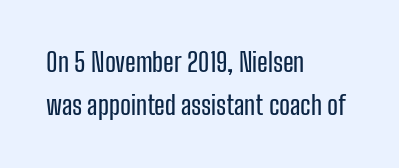
The image shows 26 px text type, upright; set left-aligned, normal line spacing (1.66x), normal letter spacing, not underlined.
